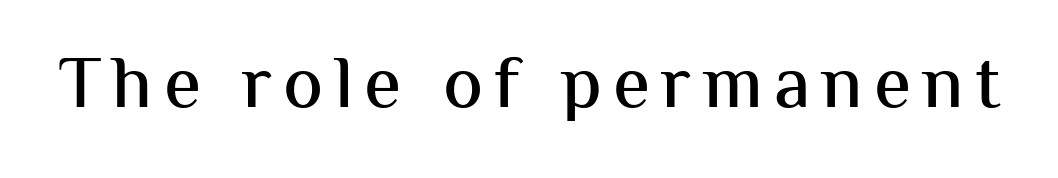
Q: Is the text italic (slanted)? A: No, it is upright.
Q: Is the typeface a serif or a sans-serif typeface? A: Sans-serif.
Q: Is the text underlined? A: No.
Q: Width (condensed, normal, or wide)? A: Normal.
Q: Stroke contrast? A: Medium.
Q: x-height? A: Medium.
Q: Monospaced? A: No.
